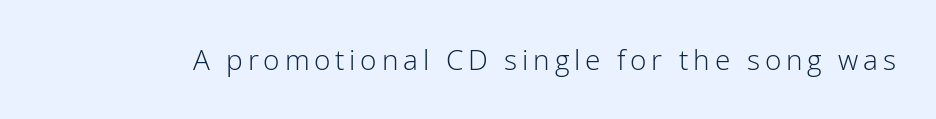
I'd call this a sans setting — the letters go barefoot. The weight would be labelled regular, book, light, or lighter still. The lettering stays uniformly vertical, giving the passage a roman look. Descenders hang freely into open space. Proportional: the letters do not fall into vertical columns.
